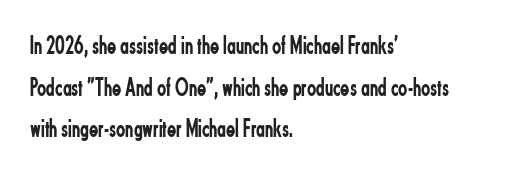
Q: Is the text bold? A: No.
Q: Is the text italic (slanted)? A: No, it is upright.
Q: Is the text underlined? A: No.
Q: How is the paragraph aligned? A: Left-aligned.
Q: Is the spacing between letters normal or unusually wide? A: Normal.
Q: Is the spacing between lines tight, normal or loose? A: Normal.
